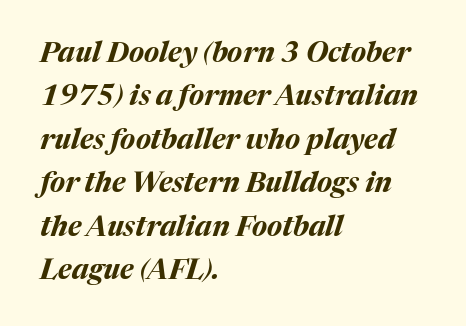
{"italic": "yes", "lean": "right", "slant_degrees": 17, "bold": "yes", "weight": "bold", "width": "normal", "stroke_contrast": "medium", "x_height": "medium", "monospaced": "no", "underline": "no", "align": "left", "line_spacing": "normal", "line_spacing_ratio": 1.55, "letter_spacing": "normal", "letter_spacing_em": 0.0, "glyph_px": 28}
